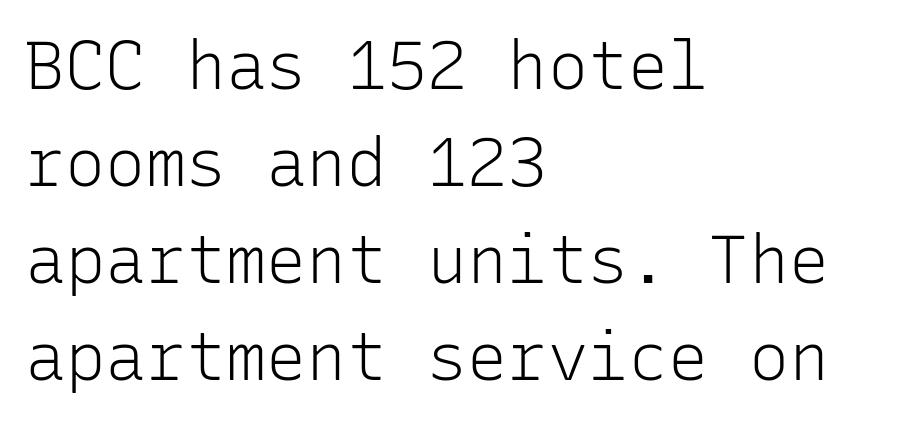
{"serif": "no", "italic": "no", "bold": "no", "weight": "light", "width": "normal", "stroke_contrast": "low", "x_height": "medium", "monospaced": "yes", "underline": "no", "align": "left", "line_spacing": "normal", "line_spacing_ratio": 1.45, "letter_spacing": "normal", "letter_spacing_em": 0.0, "glyph_px": 67}
